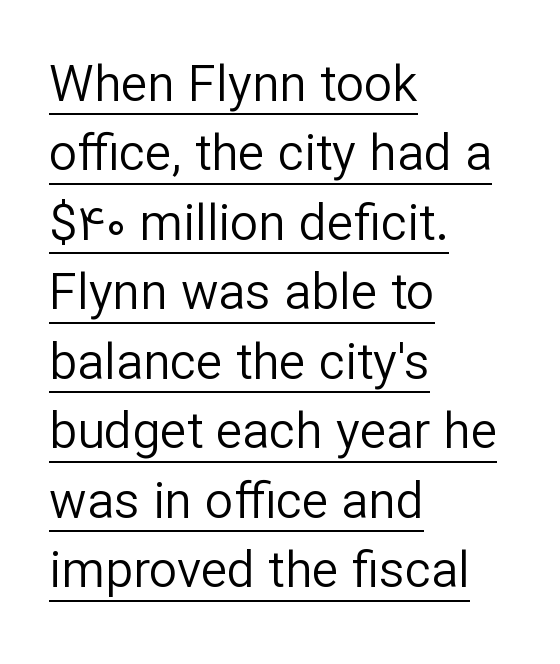
The image shows 50 px regular-weight sans-serif type, upright; set left-aligned, normal line spacing (1.39x), normal letter spacing, underlined; low stroke contrast and a medium x-height.
